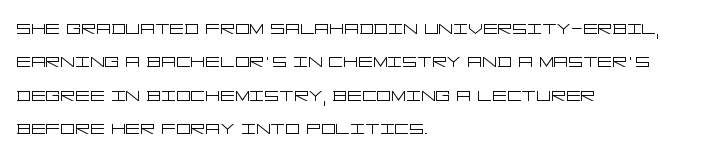
The image shows 23 px text type, upright; set left-aligned, normal line spacing (1.45x), normal letter spacing, not underlined.
